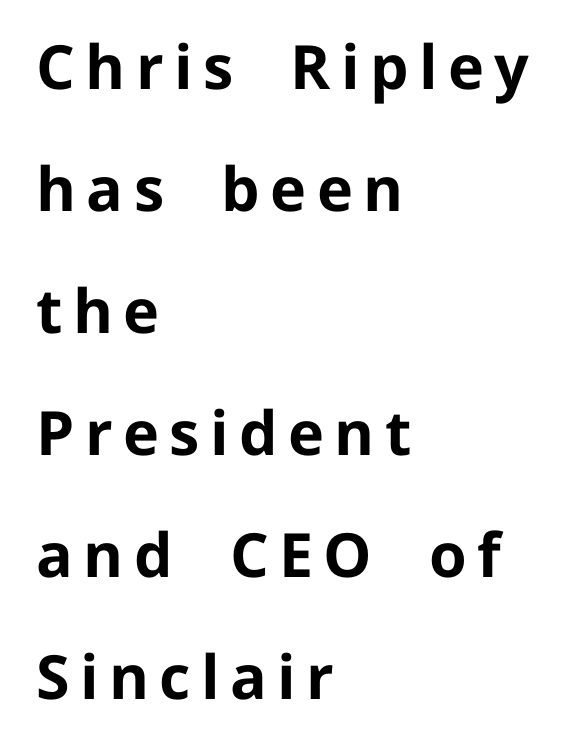
The image shows 61 px bold sans-serif type, upright; set left-aligned, loose line spacing (2.0x), not underlined; low stroke contrast and a medium x-height.
